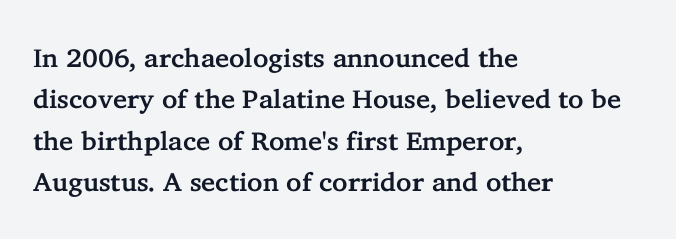
Q: Is the text italic (slanted)? A: No, it is upright.
Q: Is the text underlined? A: No.
Q: How is the paragraph aligned? A: Left-aligned.
Q: Is the spacing between letters normal or unusually wide? A: Normal.
Q: Is the spacing between lines tight, normal or loose? A: Normal.
